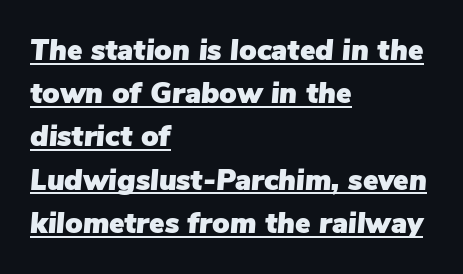
The type is set solid horizontally, with unmodified tracking. The words here are underlined. Varying glyph widths throughout — classic text-font behaviour. Emphasis-style slanted type is in use. Every row of glyphs begins at an identical x-position on the left.
